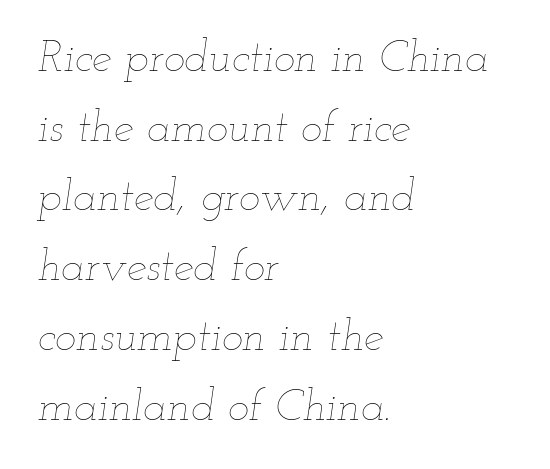
Q: Is the text bold? A: No.
Q: Is the text italic (slanted)? A: Yes, it leans right by about 12 degrees.
Q: Is the text underlined? A: No.
Q: How is the paragraph aligned? A: Left-aligned.
Q: Is the spacing between letters normal or unusually wide? A: Normal.
Q: Is the spacing between lines tight, normal or loose? A: Normal.
Q: Width (condensed, normal, or wide)? A: Wide.
Q: Stroke contrast? A: Low.
Q: x-height? A: Small.
Q: Monospaced? A: No.
